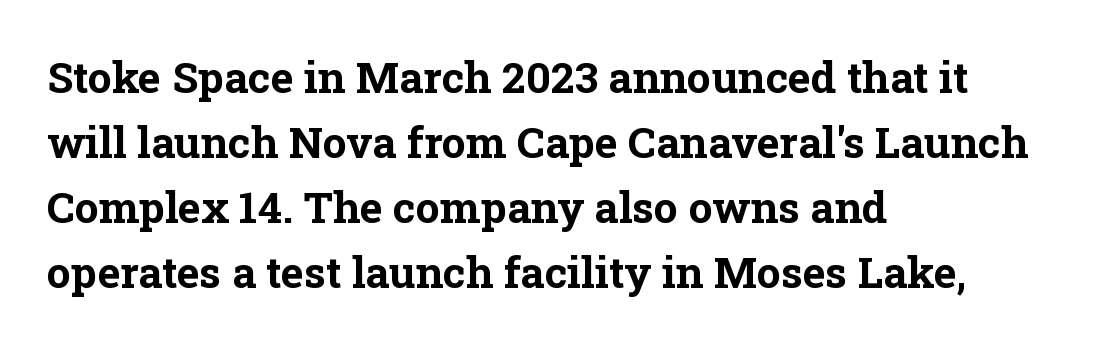
What kind of face is this? One with serifs. Normally led — the rows are evenly, conventionally spaced. Clear beneath every line of the passage. You'd pick this weight for a headline — it's a proper bold. The lines are quadded left. When letters stand straight like this, we call the style roman or upright.
